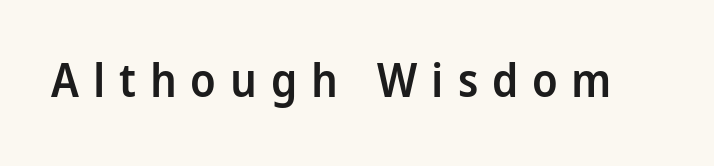
The letters advance in unequal steps, a hallmark of proportional type. Has an underline been added? It has not. Each word looks stretched out because of the extra space between its letters. Posture: vertical. The font is running at a semibold setting, under full bold.
